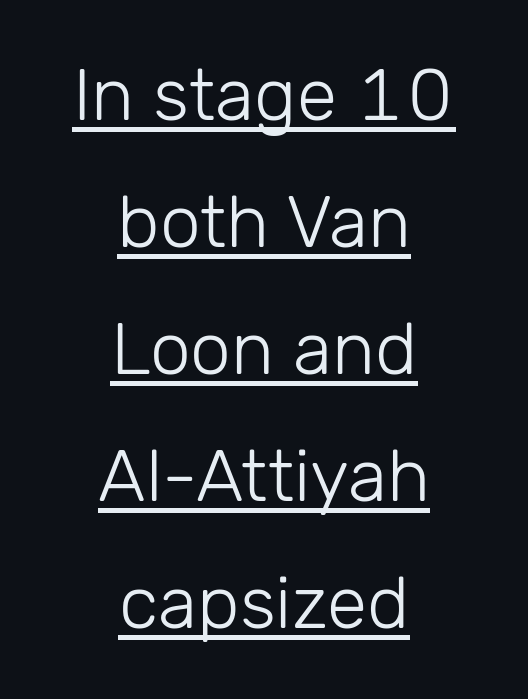
{"serif": "no", "italic": "no", "bold": "no", "weight": "light", "width": "normal", "stroke_contrast": "low", "x_height": "medium", "monospaced": "no", "underline": "yes", "align": "center", "line_spacing_ratio": 1.74, "letter_spacing": "normal", "letter_spacing_em": 0.0, "glyph_px": 73}
